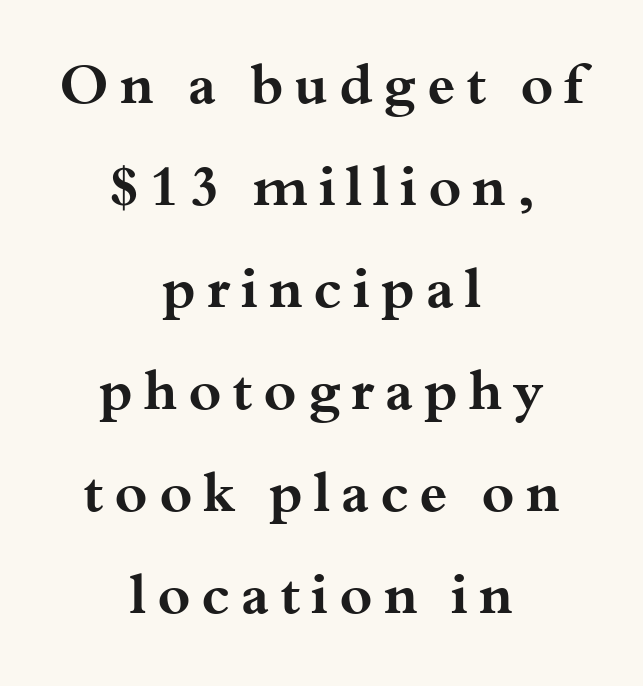
Posture: straight, roman, zero tilt. The rag falls on both sides of this text block equally. Is the type bold? Yes — the strokes are clearly thick and heavy. The specimen omits any rule beneath the text block's lines. Character widths vary here, with narrow letters taking less room than wide ones. Serif or sans? Serif — the stroke terminals have little feet.
